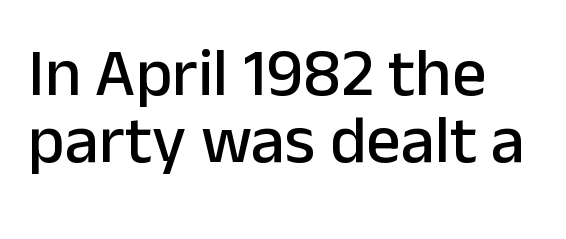
{"serif": "no", "italic": "no", "width": "normal", "stroke_contrast": "low", "x_height": "medium", "monospaced": "no", "underline": "no", "align": "left", "line_spacing": "tight", "line_spacing_ratio": 0.99, "letter_spacing": "normal", "letter_spacing_em": 0.0, "glyph_px": 68}
